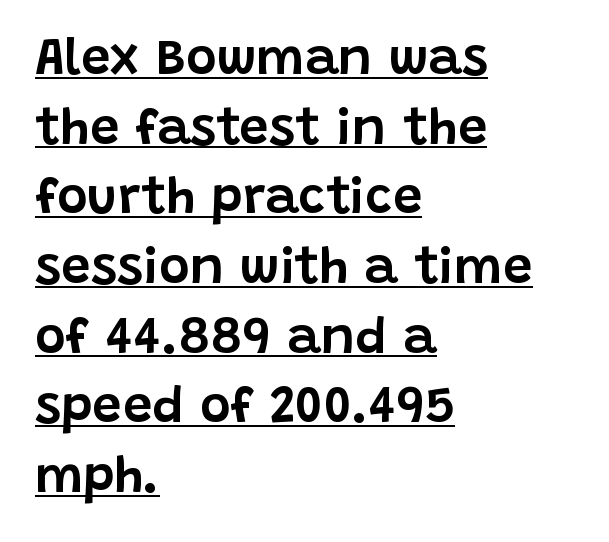
Compared with typical body copy, the letter spacing here is the same. In terms of posture, this sample is upright. These lines sit exactly where default settings would place them. Reading down the block, your eye returns to a fixed left position each line.
